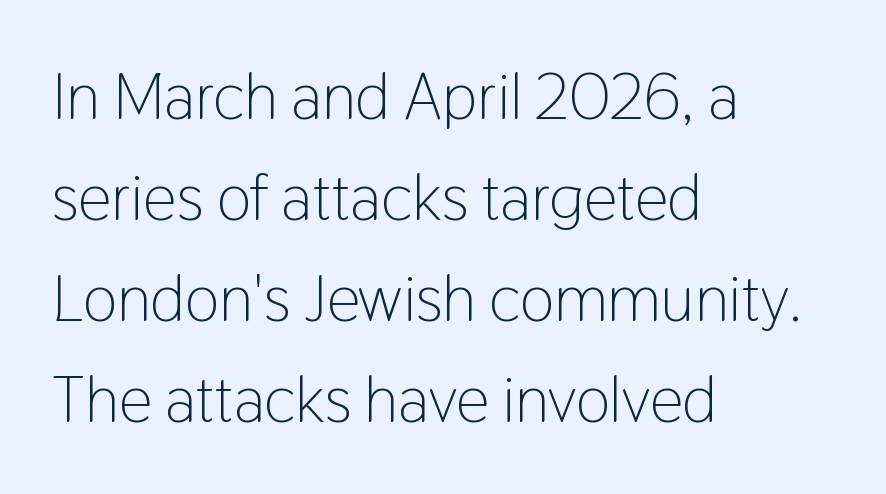
Q: Is the text bold? A: No.
Q: Is the text italic (slanted)? A: No, it is upright.
Q: Is the typeface a serif or a sans-serif typeface? A: Sans-serif.
Q: Is the text underlined? A: No.
Q: How is the paragraph aligned? A: Left-aligned.
Q: Is the spacing between letters normal or unusually wide? A: Normal.
Q: Is the spacing between lines tight, normal or loose? A: Normal.
Q: Width (condensed, normal, or wide)? A: Condensed.
Q: Stroke contrast? A: Low.
Q: x-height? A: Medium.
Q: Monospaced? A: No.
